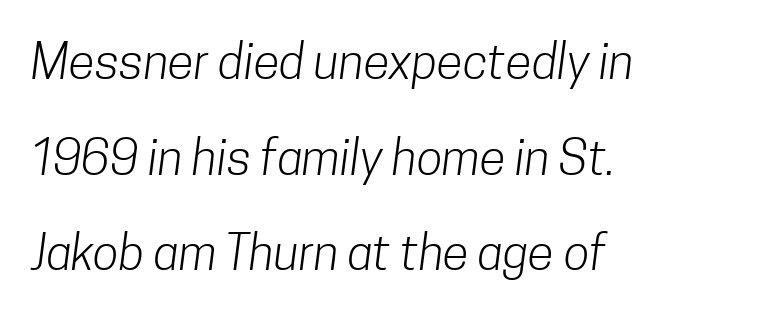
The image shows 48 px light, condensed sans-serif type; set left-aligned, loose line spacing (1.99x), normal letter spacing, not underlined; low stroke contrast and a medium x-height.
